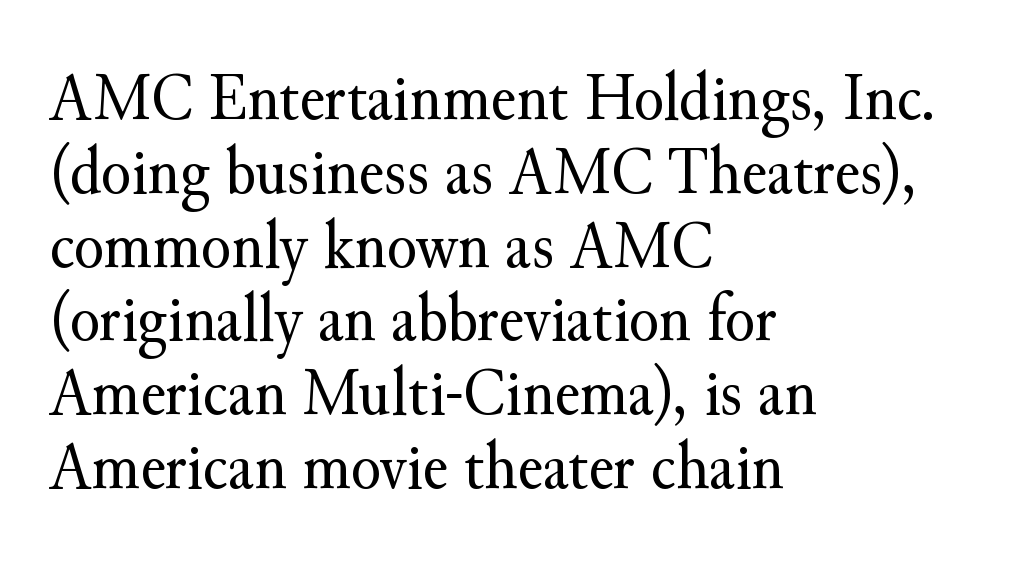
Q: Is the text bold? A: No.
Q: Is the text italic (slanted)? A: No, it is upright.
Q: Is the typeface a serif or a sans-serif typeface? A: Serif.
Q: Is the text underlined? A: No.
Q: How is the paragraph aligned? A: Left-aligned.
Q: Is the spacing between letters normal or unusually wide? A: Normal.
Q: Is the spacing between lines tight, normal or loose? A: Tight.
Q: Width (condensed, normal, or wide)? A: Normal.
Q: Stroke contrast? A: Medium.
Q: x-height? A: Small.
Q: Monospaced? A: No.
